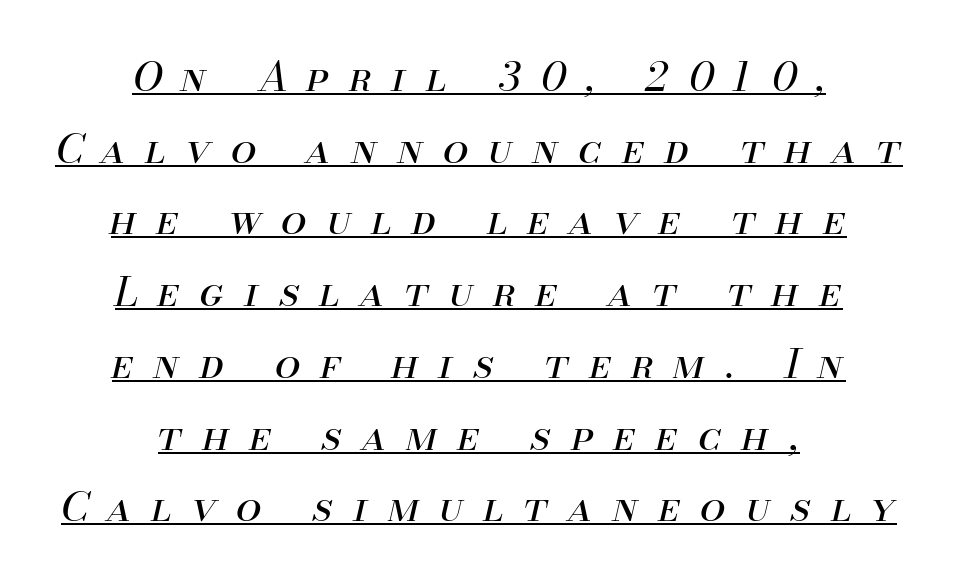
The image shows 41 px regular-weight type, italic (leaning right); set centered, line spacing 1.75x, unusually wide letter spacing (+0.49 em), underlined; medium stroke contrast and a small x-height.
